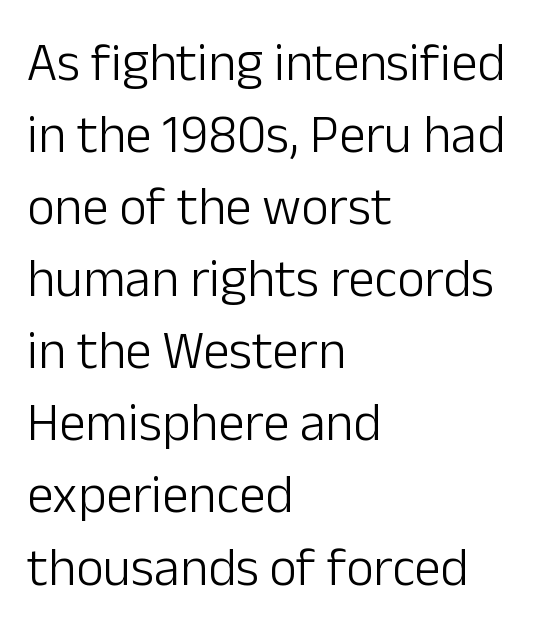
Reading down the block, your eye returns to a fixed left position each line. Anything drawn beneath the words? Only blank space. The characters display no serif detailing; their extremities are plain. The type sits square on the baseline with zero lean. Think of a printed novel: that variable character pitch is what you see here. You could call the tracking neutral — neither tight nor loose.
